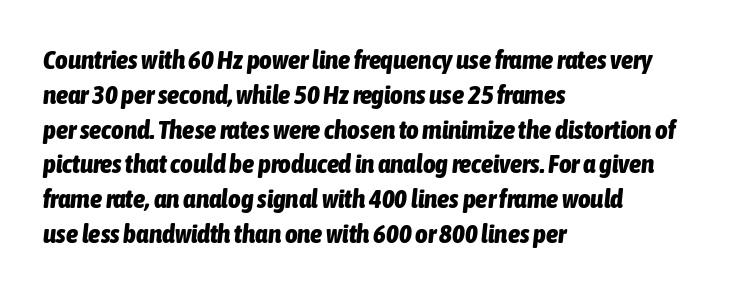
Each glyph is drawn with heavy, bold strokes. The rows are spaced the way most documents space them. There is no visible air inserted between adjacent glyphs. Would a proofreader flag this as italicized? Yes. Lines of text with bare space underneath.
